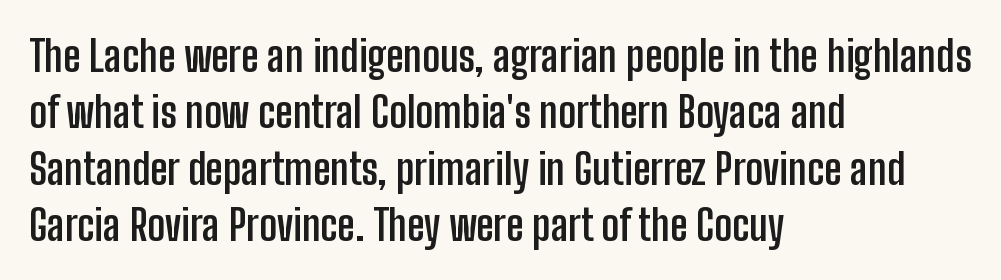
{"serif": "no", "italic": "no", "bold": "yes", "weight": "semibold", "width": "condensed", "stroke_contrast": "low", "x_height": "medium", "monospaced": "no", "underline": "no", "align": "left", "line_spacing": "normal", "line_spacing_ratio": 1.31, "letter_spacing": "normal", "letter_spacing_em": 0.0, "glyph_px": 43}
